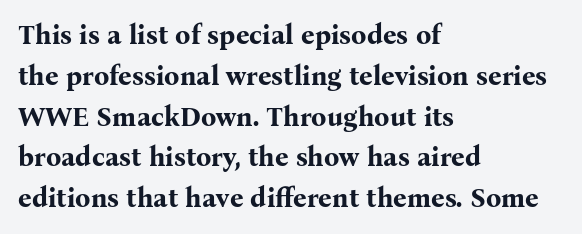
Q: Is the text bold? A: Yes.
Q: Is the text italic (slanted)? A: No, it is upright.
Q: Is the text underlined? A: No.
Q: How is the paragraph aligned? A: Left-aligned.
Q: Is the spacing between letters normal or unusually wide? A: Normal.
Q: Is the spacing between lines tight, normal or loose? A: Normal.
